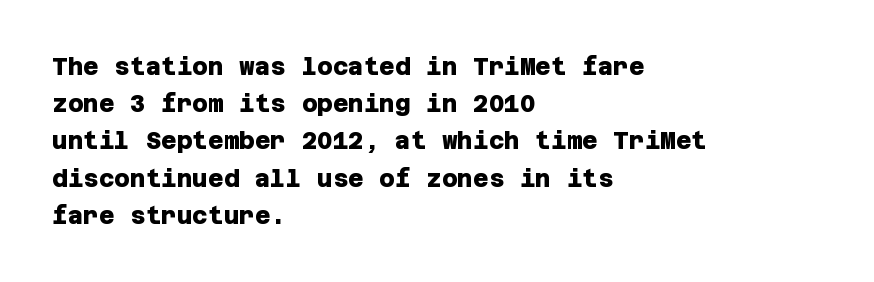
{"bold": "yes", "underline": "no", "align": "left", "line_spacing": "normal", "line_spacing_ratio": 1.55, "letter_spacing": "normal", "letter_spacing_em": 0.0, "glyph_px": 24}
